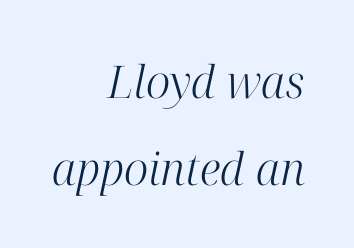
The image shows 45 px light serif type, italic (leaning right); set right-aligned, loose line spacing (1.93x), normal letter spacing, not underlined; high stroke contrast and a medium x-height.
